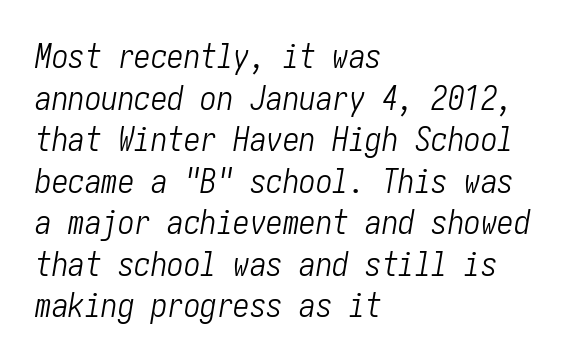
The image shows 33 px light, condensed type, italic (leaning right); set left-aligned, normal line spacing (1.26x), normal letter spacing, not underlined; low stroke contrast and a medium x-height.
